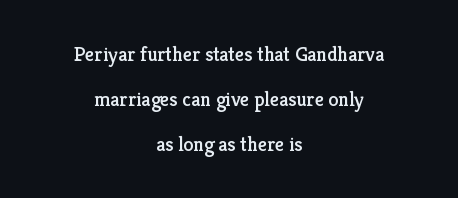
The image shows 20 px text type, upright; set centered, loose line spacing (2.25x), normal letter spacing, not underlined.
